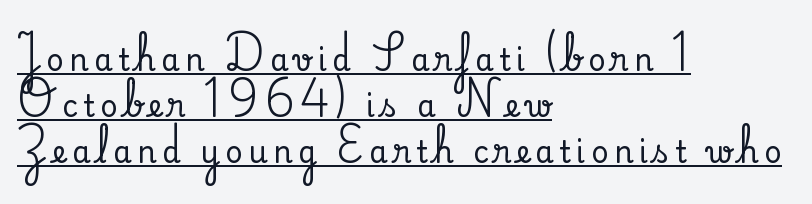
Q: Is the text italic (slanted)? A: No, it is upright.
Q: Is the typeface a serif or a sans-serif typeface? A: Serif.
Q: Is the text underlined? A: Yes.
Q: How is the paragraph aligned? A: Left-aligned.
Q: Is the spacing between lines tight, normal or loose? A: Normal.
Q: Width (condensed, normal, or wide)? A: Normal.
Q: Stroke contrast? A: Medium.
Q: x-height? A: Small.
Q: Monospaced? A: No.
